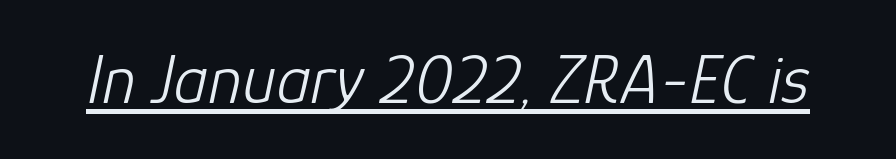
Nothing unusual about the tracking: characters are spaced as the font intends. Heft: none added — not bold. Is the type slanted? Yes — the strokes lean at a clear angle. These lines are rendered in a variable-pitch font. Each line of the rendering has a horizontal stroke beneath the glyphs.
